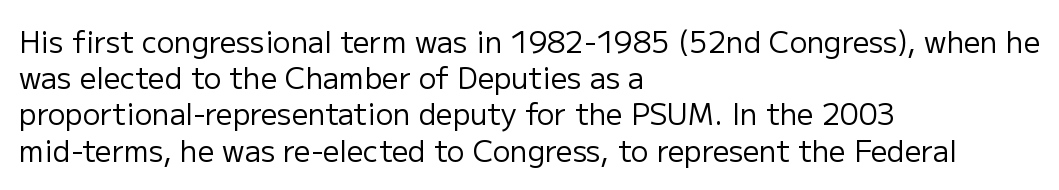
The image shows 29 px regular-weight sans-serif type, upright; set left-aligned, normal line spacing (1.25x), normal letter spacing, not underlined; low stroke contrast and a medium x-height.
